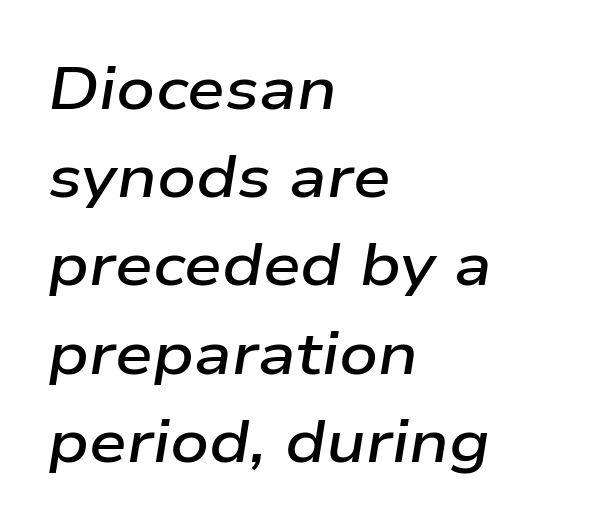
Q: Is the text bold? A: Semi-bold.
Q: Is the text italic (slanted)? A: Yes, it leans right by about 9 degrees.
Q: Is the text underlined? A: No.
Q: How is the paragraph aligned? A: Left-aligned.
Q: Is the spacing between letters normal or unusually wide? A: Normal.
Q: Is the spacing between lines tight, normal or loose? A: Normal.
Q: Width (condensed, normal, or wide)? A: Wide.
Q: Stroke contrast? A: Low.
Q: x-height? A: Medium.
Q: Monospaced? A: No.
